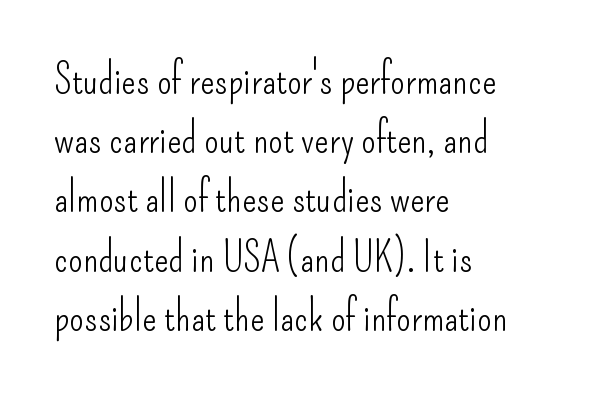
Stem width sits at or under what a default text font uses. In terms of leading, this rendering sits right in the middle. Unlike italic type, these characters show no tilt at all. You could not count columns in this text — the font is proportionally spaced. This sample is left-justified, so line endings fall wherever the words run out.
